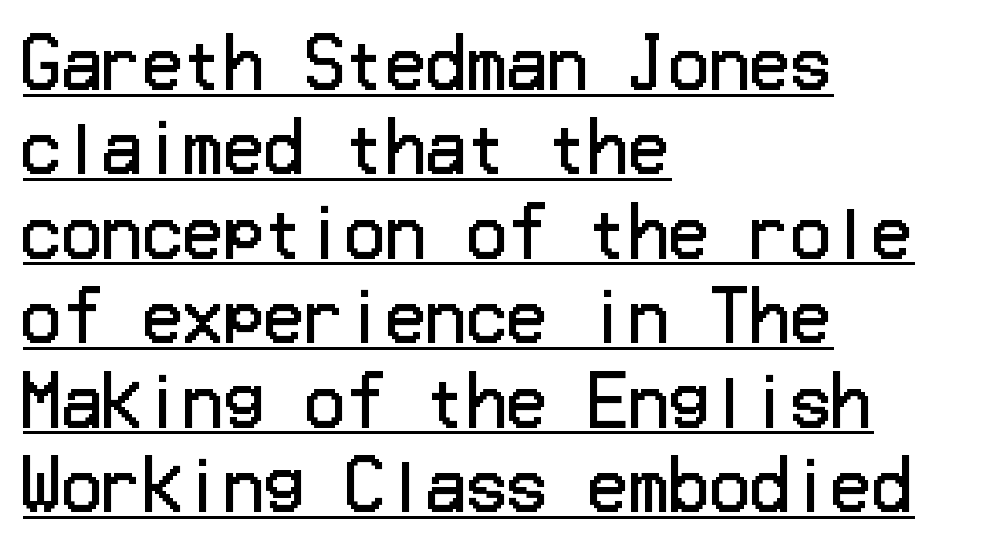
{"serif": "no", "italic": "no", "bold": "no", "weight": "regular", "width": "normal", "stroke_contrast": "low", "x_height": "medium", "underline": "yes", "align": "left", "line_spacing": "normal", "line_spacing_ratio": 1.26, "letter_spacing": "normal", "letter_spacing_em": 0.0, "glyph_px": 67}
